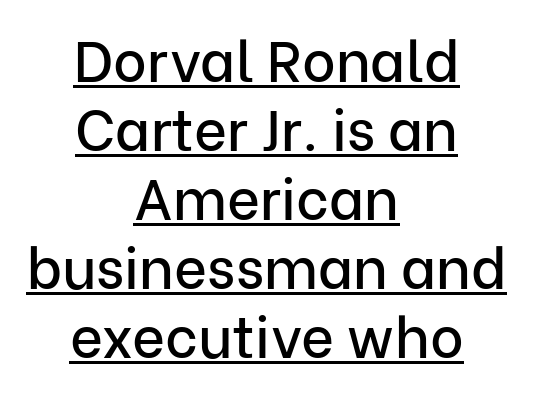
Q: Is the text italic (slanted)? A: No, it is upright.
Q: Is the typeface a serif or a sans-serif typeface? A: Sans-serif.
Q: Is the text underlined? A: Yes.
Q: How is the paragraph aligned? A: Centered.
Q: Is the spacing between letters normal or unusually wide? A: Normal.
Q: Width (condensed, normal, or wide)? A: Normal.
Q: Stroke contrast? A: Low.
Q: x-height? A: Medium.
Q: Monospaced? A: No.
